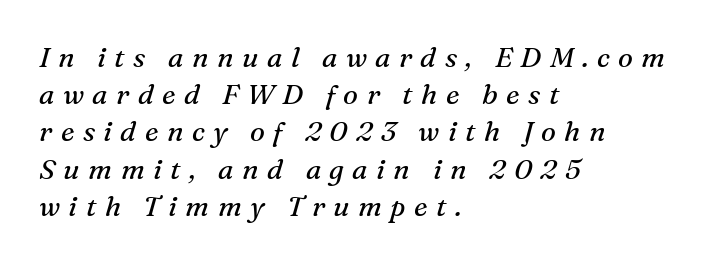
{"serif": "yes", "italic": "yes", "lean": "right", "slant_degrees": 16, "bold": "no", "weight": "regular", "width": "normal", "stroke_contrast": "medium", "x_height": "medium", "monospaced": "no", "underline": "no", "align": "left", "line_spacing": "normal", "line_spacing_ratio": 1.33, "letter_spacing": "wide", "letter_spacing_em": 0.3, "glyph_px": 28}
